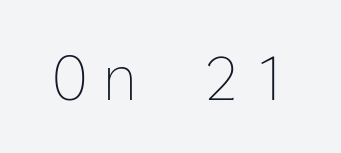
The image shows 71 px thin type, upright, monospaced; set unusually wide letter spacing (+0.21 em), not underlined; low stroke contrast and a medium x-height.
